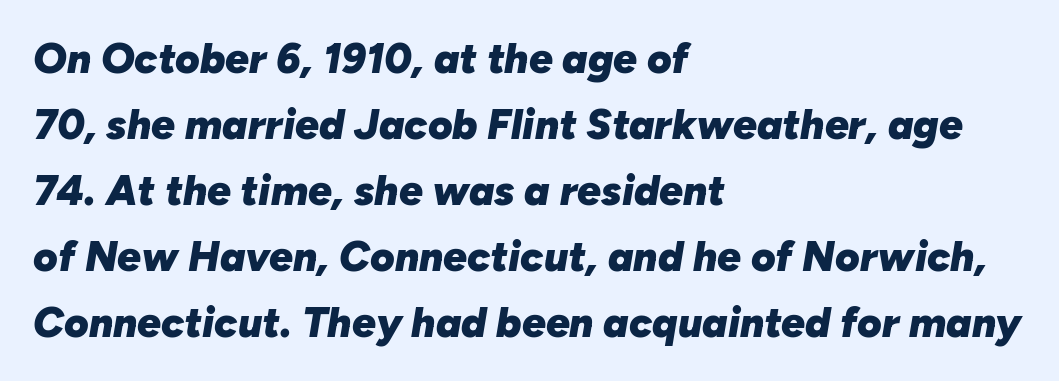
The image shows 42 px heavy type, italic (leaning right); set left-aligned, normal line spacing (1.57x), normal letter spacing, not underlined; low stroke contrast and a medium x-height.
